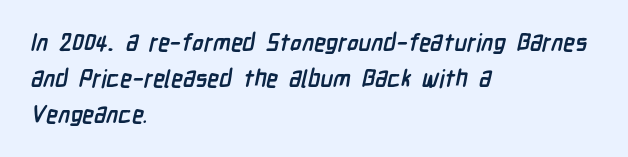
Where is the straight margin? On the left. Typographic density is high because the face is bold. Each new line begins a customary step beneath the previous one. This rendering leaves character spacing at its baseline value.
